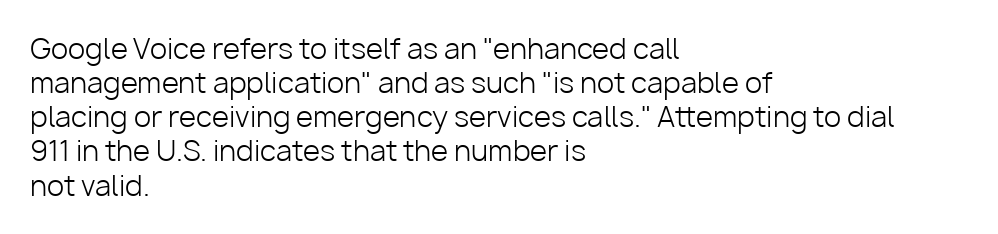
{"serif": "no", "italic": "no", "bold": "no", "weight": "light", "width": "normal", "stroke_contrast": "low", "x_height": "medium", "monospaced": "no", "underline": "no", "align": "left", "line_spacing_ratio": 1.22, "letter_spacing": "normal", "letter_spacing_em": 0.0, "glyph_px": 28}
